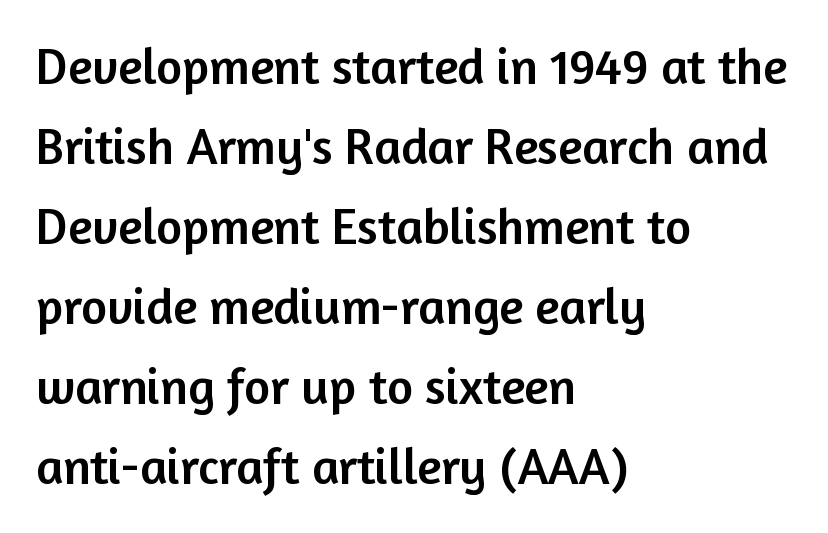
Q: Is the text italic (slanted)? A: No, it is upright.
Q: Is the typeface a serif or a sans-serif typeface? A: Sans-serif.
Q: Is the text underlined? A: No.
Q: How is the paragraph aligned? A: Left-aligned.
Q: Is the spacing between letters normal or unusually wide? A: Normal.
Q: Is the spacing between lines tight, normal or loose? A: Normal.
Q: Width (condensed, normal, or wide)? A: Normal.
Q: Stroke contrast? A: Low.
Q: x-height? A: Medium.
Q: Monospaced? A: No.
